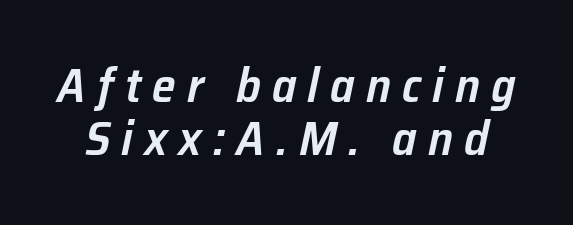
No word sits above an underline. The letters are slanted; this is an italic face. These lines are rendered in a variable-pitch font. Tracking value appears strongly positive — letters spread wide.
